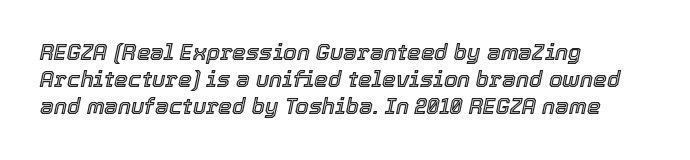
Letter spacing: default. The lines are quadded left. The specimen reads as italic at a glance. Plain, unruled lines of type.
